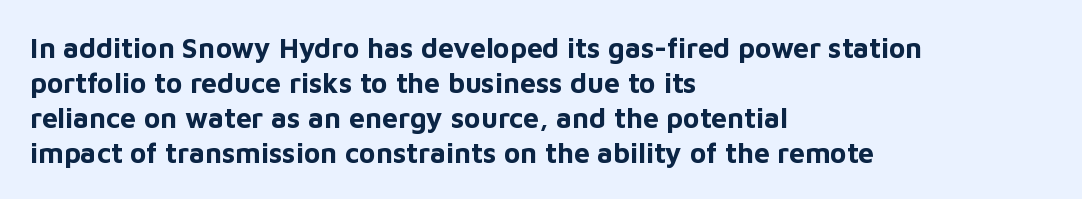
The image shows 28 px bold sans-serif type, upright; set left-aligned, normal line spacing (1.25x), normal letter spacing, not underlined; low stroke contrast and a medium x-height.
